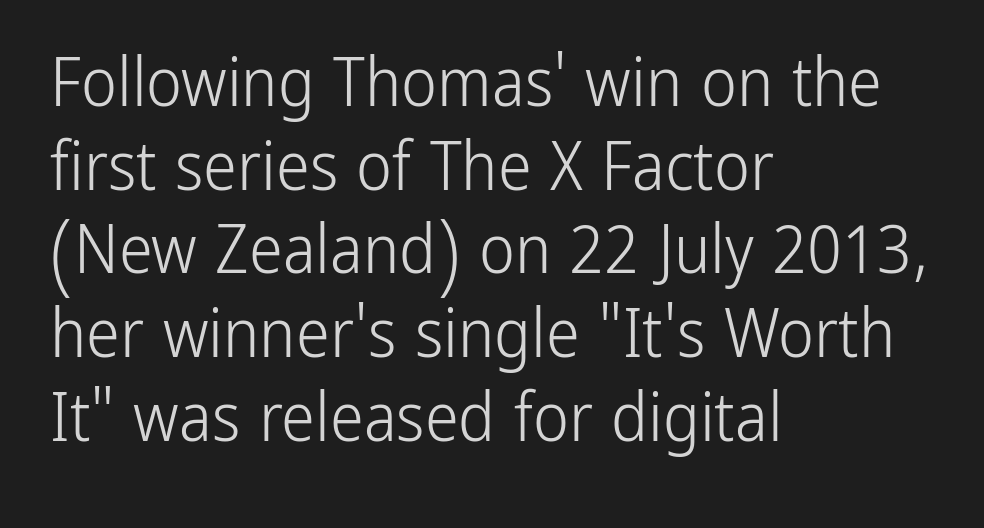
Varying glyph widths throughout — classic text-font behaviour. This sample is left-justified, so line endings fall wherever the words run out. On a weight scale, this lands at 450 or below. The zone under the glyphs is completely vacant. Every character sits straight up, as roman type does. Are there feet on the stems? There aren't — it's a sans.
